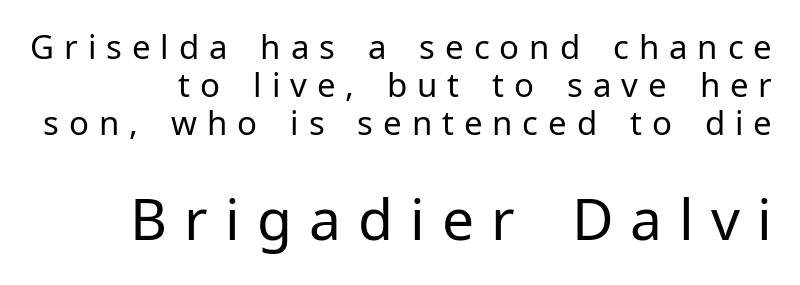
{"serif": "no", "italic": "no", "bold": "no", "weight": "regular", "width": "normal", "stroke_contrast": "low", "x_height": "medium", "monospaced": "no", "underline": "no", "align": "right", "line_spacing": "tight", "line_spacing_ratio": 1.15, "letter_spacing": "wide", "letter_spacing_em": 0.3, "larger_block": "second", "size_ratio": 1.73, "glyph_px": 57}
